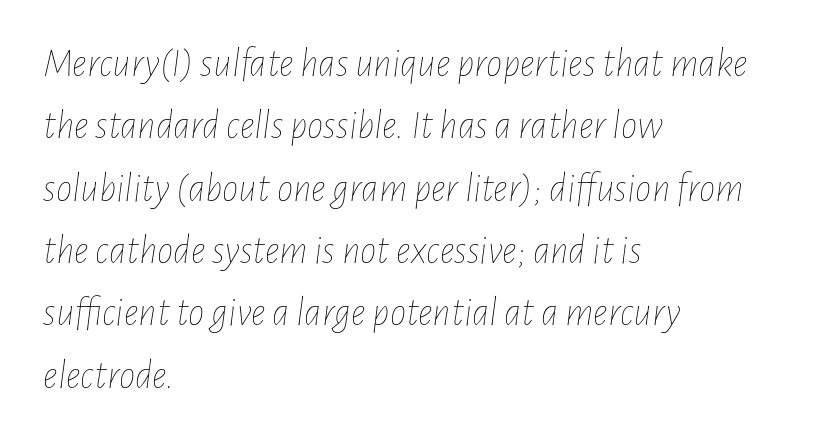
Weight: not bold — regular or lighter. Check the space under the baseline: it is left empty. Evenly set lines give the paragraph a standard silhouette. Would a proofreader flag this as italicized? Yes. Each letter keeps its own natural width here, so spacing adapts to shape. Honestly, the letter spacing is just normal — you wouldn't notice it.
